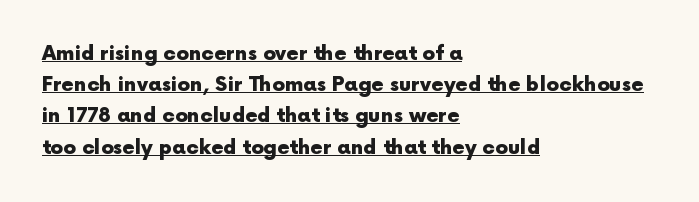
Q: Is the text bold? A: Yes.
Q: Is the text italic (slanted)? A: No, it is upright.
Q: Is the text underlined? A: Yes.
Q: How is the paragraph aligned? A: Left-aligned.
Q: Is the spacing between letters normal or unusually wide? A: Normal.
Q: Is the spacing between lines tight, normal or loose? A: Normal.
